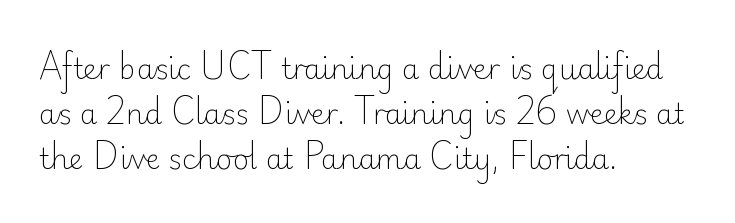
Q: Is the text bold? A: No.
Q: Is the text italic (slanted)? A: No, it is upright.
Q: Is the typeface a serif or a sans-serif typeface? A: Sans-serif.
Q: Is the text underlined? A: No.
Q: How is the paragraph aligned? A: Left-aligned.
Q: Is the spacing between letters normal or unusually wide? A: Normal.
Q: Is the spacing between lines tight, normal or loose? A: Normal.
Q: Width (condensed, normal, or wide)? A: Normal.
Q: Stroke contrast? A: Low.
Q: x-height? A: Small.
Q: Monospaced? A: No.
